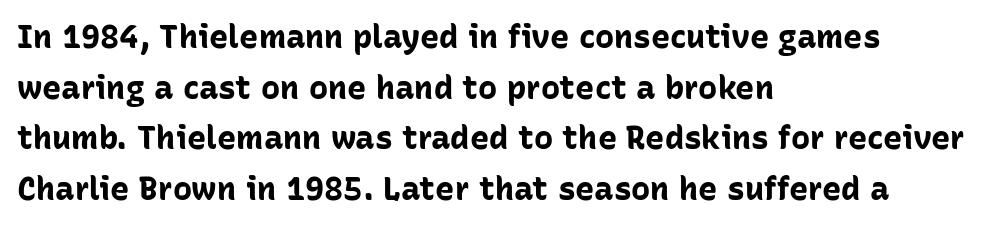
Q: Is the text bold? A: Yes.
Q: Is the text italic (slanted)? A: No, it is upright.
Q: Is the typeface a serif or a sans-serif typeface? A: Sans-serif.
Q: Is the text underlined? A: No.
Q: How is the paragraph aligned? A: Left-aligned.
Q: Is the spacing between letters normal or unusually wide? A: Normal.
Q: Is the spacing between lines tight, normal or loose? A: Normal.
Q: Width (condensed, normal, or wide)? A: Normal.
Q: Stroke contrast? A: Low.
Q: x-height? A: Medium.
Q: Monospaced? A: No.
